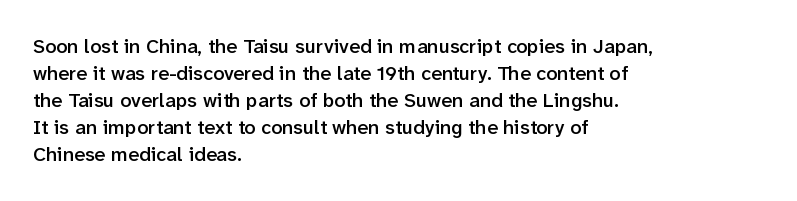
Q: Is the text bold? A: Semi-bold.
Q: Is the text italic (slanted)? A: No, it is upright.
Q: Is the text underlined? A: No.
Q: How is the paragraph aligned? A: Left-aligned.
Q: Is the spacing between letters normal or unusually wide? A: Normal.
Q: Is the spacing between lines tight, normal or loose? A: Normal.
